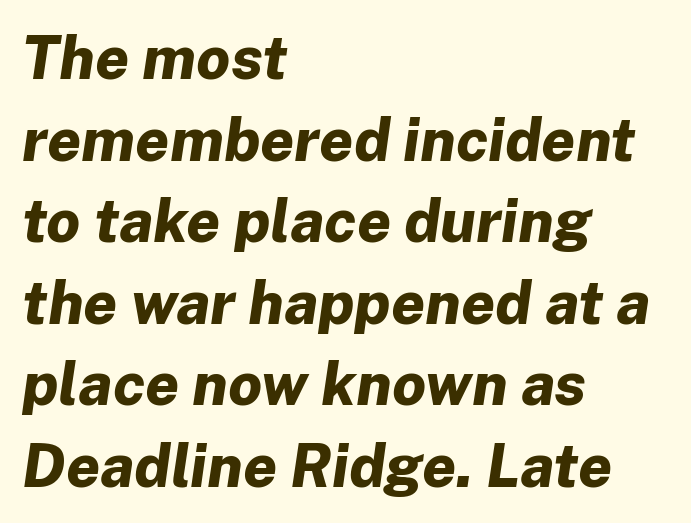
The image shows 60 px bold type, italic (leaning right); set left-aligned, normal line spacing (1.36x), normal letter spacing, not underlined; low stroke contrast and a medium x-height.
